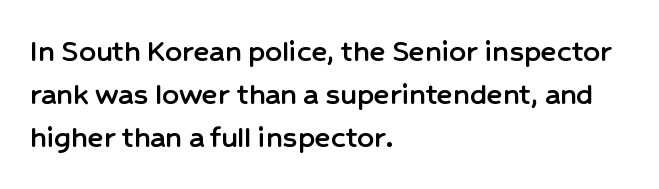
Q: Is the text italic (slanted)? A: No, it is upright.
Q: Is the typeface a serif or a sans-serif typeface? A: Sans-serif.
Q: Is the text underlined? A: No.
Q: How is the paragraph aligned? A: Left-aligned.
Q: Is the spacing between letters normal or unusually wide? A: Normal.
Q: Is the spacing between lines tight, normal or loose? A: Normal.
Q: Width (condensed, normal, or wide)? A: Normal.
Q: Stroke contrast? A: Low.
Q: x-height? A: Medium.
Q: Monospaced? A: No.
